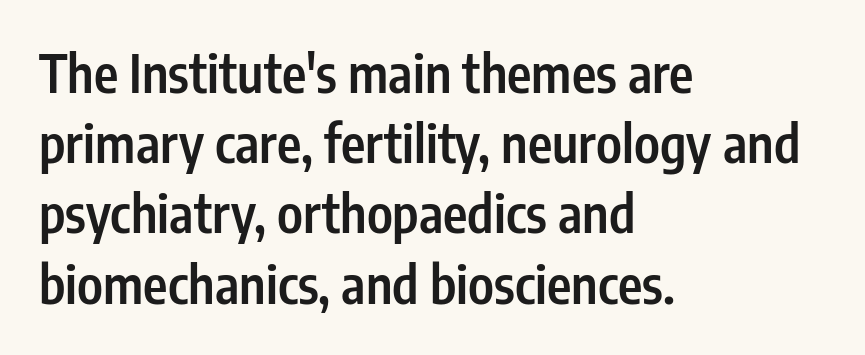
{"serif": "no", "italic": "no", "bold": "semi", "weight": "semibold", "width": "condensed", "stroke_contrast": "low", "x_height": "medium", "monospaced": "no", "underline": "no", "align": "left", "line_spacing": "normal", "line_spacing_ratio": 1.35, "letter_spacing": "normal", "letter_spacing_em": 0.0, "glyph_px": 52}
